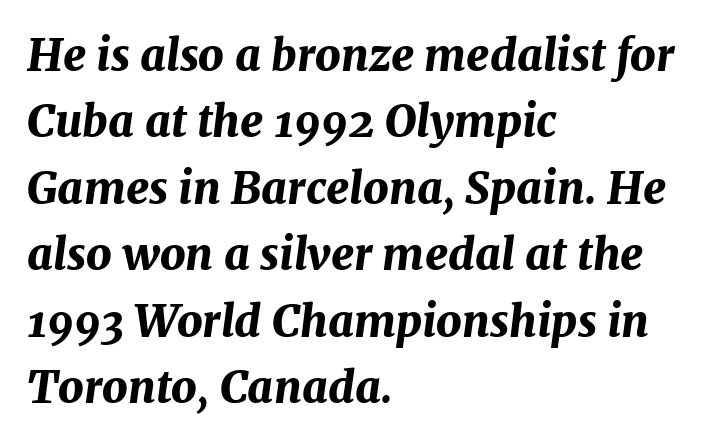
Do the characters align in a grid? No, the font is proportional. The string is rendered with underlining switched off. One glance says typical: line gaps are just what's usual. An italicized treatment has been applied to the whole sample. Short and long lines alike share a common starting point at left. Chunky letters — that's bold for sure.
